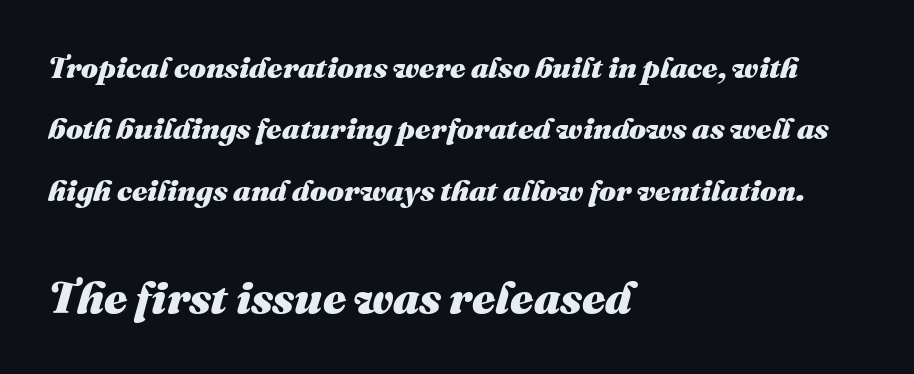
The image shows 45 px heavy type, italic (leaning right); set left-aligned, loose line spacing (2.05x), normal letter spacing, not underlined; the second (bottom) block is 1.5x larger; medium stroke contrast and a medium x-height.
